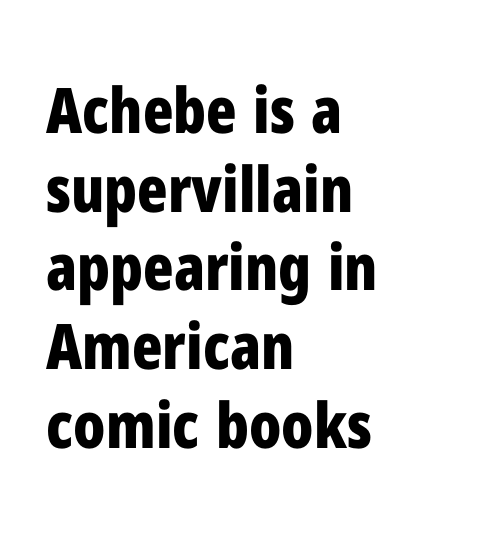
Q: Is the text bold? A: Yes.
Q: Is the text italic (slanted)? A: No, it is upright.
Q: Is the typeface a serif or a sans-serif typeface? A: Sans-serif.
Q: Is the text underlined? A: No.
Q: How is the paragraph aligned? A: Left-aligned.
Q: Is the spacing between letters normal or unusually wide? A: Normal.
Q: Is the spacing between lines tight, normal or loose? A: Normal.
Q: Width (condensed, normal, or wide)? A: Condensed.
Q: Stroke contrast? A: Low.
Q: x-height? A: Medium.
Q: Monospaced? A: No.
